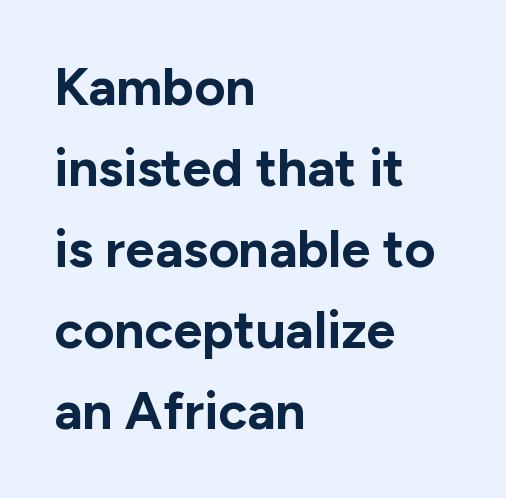
{"serif": "no", "italic": "no", "bold": "yes", "weight": "bold", "width": "normal", "stroke_contrast": "low", "x_height": "medium", "monospaced": "no", "underline": "no", "align": "left", "line_spacing": "normal", "line_spacing_ratio": 1.53, "letter_spacing": "normal", "letter_spacing_em": 0.0, "glyph_px": 53}
